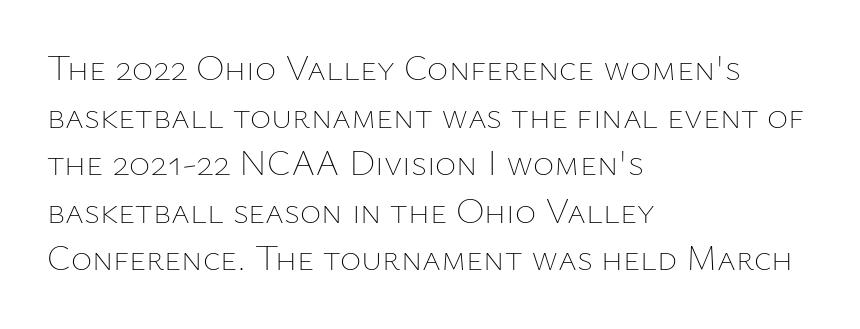
The baseline area is clear. On a weight scale, this lands at 450 or below. Normally led — the rows are evenly, conventionally spaced. Nothing unusual about the tracking: characters are spaced as the font intends.
